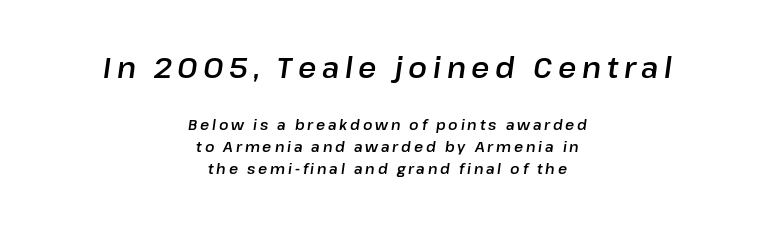
Size contrast runs from large at the top to small at the bottom. Character widths vary here, with narrow letters taking less room than wide ones. If you folded the block vertically in half, each line would mirror itself in length. This sample uses expanded letter spacing, leaving extra air between glyphs. Tall strokes in this sample are angled rather than plumb.
